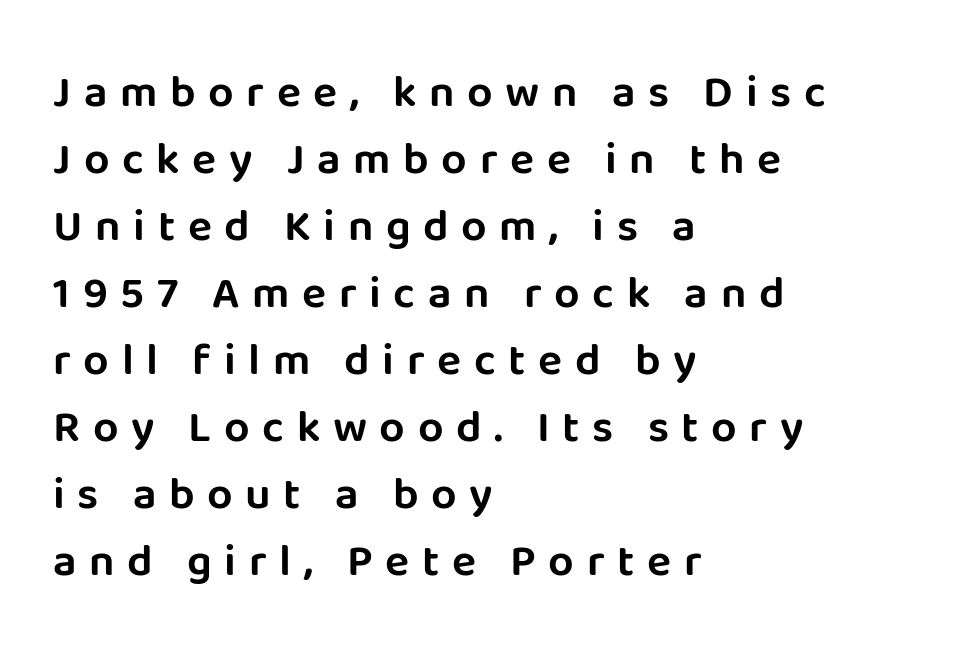
Q: Is the text italic (slanted)? A: No, it is upright.
Q: Is the typeface a serif or a sans-serif typeface? A: Sans-serif.
Q: Is the text underlined? A: No.
Q: How is the paragraph aligned? A: Left-aligned.
Q: Is the spacing between letters normal or unusually wide? A: Unusually wide.
Q: Is the spacing between lines tight, normal or loose? A: Normal.
Q: Width (condensed, normal, or wide)? A: Normal.
Q: Stroke contrast? A: Low.
Q: x-height? A: Large.
Q: Monospaced? A: No.
